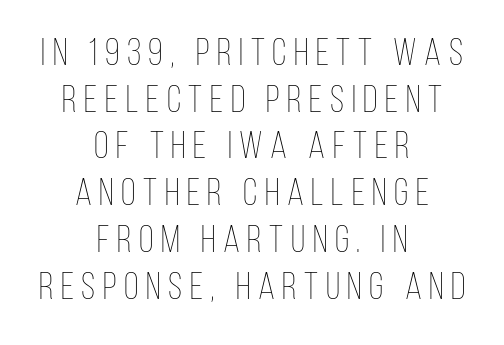
Here the glyphs are tracked loosely, breaking word shapes into spaced letters. The baseline area is clear. Ink coverage per letter is moderate at most. Is this a fixed-width face? No — the glyphs have proportional, varying widths. The text block is weighted toward neither margin, spreading evenly from the middle. Tall strokes in this sample are plumb rather than angled.
